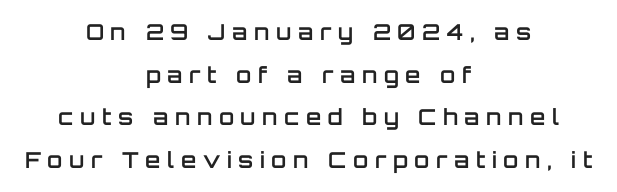
Check the space under the baseline: it is left empty. The setting favours the middle, as headings and verse often do. In terms of posture, this sample is upright. This sample trades compactness for vertical openness between lines. Look at the tracking — it's clearly loosened, letters drifting apart.
